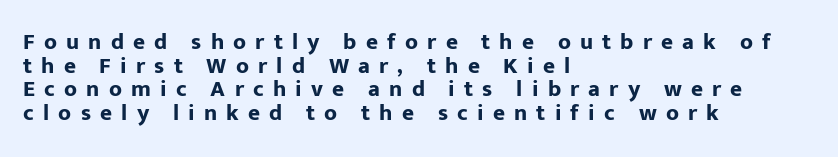
Q: Is the text bold? A: Yes.
Q: Is the text italic (slanted)? A: No, it is upright.
Q: Is the text underlined? A: No.
Q: How is the paragraph aligned? A: Left-aligned.
Q: Is the spacing between letters normal or unusually wide? A: Unusually wide.
Q: Is the spacing between lines tight, normal or loose? A: Tight.
